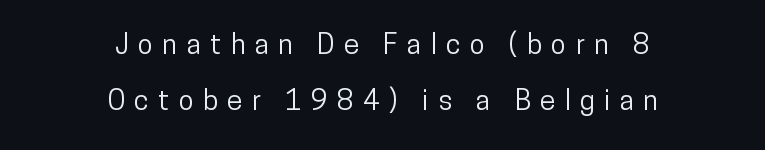
{"serif": "no", "italic": "no", "width": "condensed", "stroke_contrast": "low", "x_height": "medium", "monospaced": "no", "underline": "no", "align": "center", "line_spacing": "loose", "line_spacing_ratio": 1.99, "letter_spacing": "wide", "letter_spacing_em": 0.33, "glyph_px": 28}
